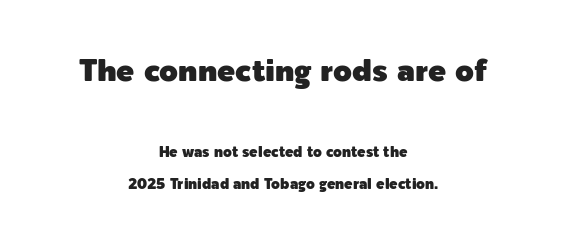
Q: Is the text italic (slanted)? A: No, it is upright.
Q: Is the typeface a serif or a sans-serif typeface? A: Sans-serif.
Q: Is the text underlined? A: No.
Q: How is the paragraph aligned? A: Centered.
Q: Is the spacing between letters normal or unusually wide? A: Normal.
Q: Is the spacing between lines tight, normal or loose? A: Loose.
Q: Which block of text is set in a larger size, the first (top) or the second (bottom)? A: The first (top) one.
Q: Width (condensed, normal, or wide)? A: Normal.
Q: x-height? A: Medium.
Q: Monospaced? A: No.
